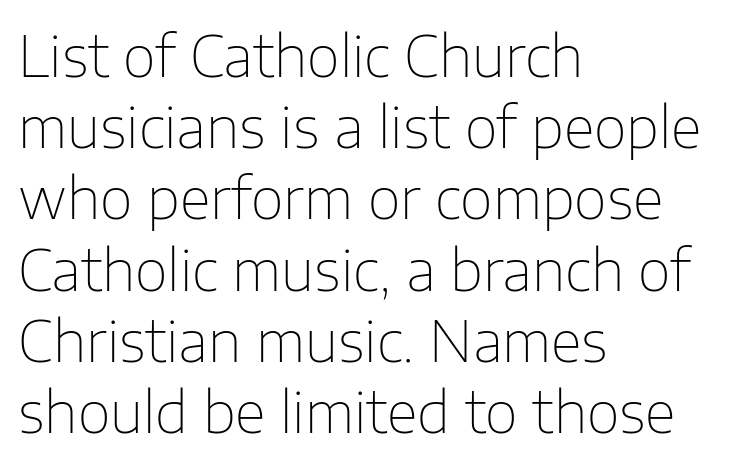
{"serif": "no", "italic": "no", "bold": "no", "weight": "thin", "width": "normal", "stroke_contrast": "low", "x_height": "medium", "monospaced": "no", "underline": "no", "align": "left", "line_spacing": "normal", "line_spacing_ratio": 1.25, "letter_spacing": "normal", "letter_spacing_em": 0.0, "glyph_px": 57}
